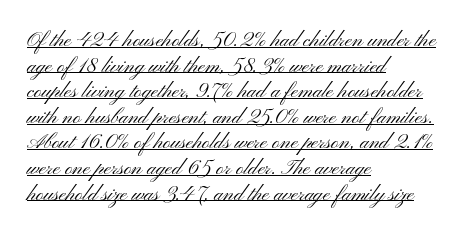
{"bold": "no", "underline": "yes", "align": "left", "line_spacing_ratio": 1.22, "letter_spacing": "normal", "letter_spacing_em": 0.0, "glyph_px": 21}
